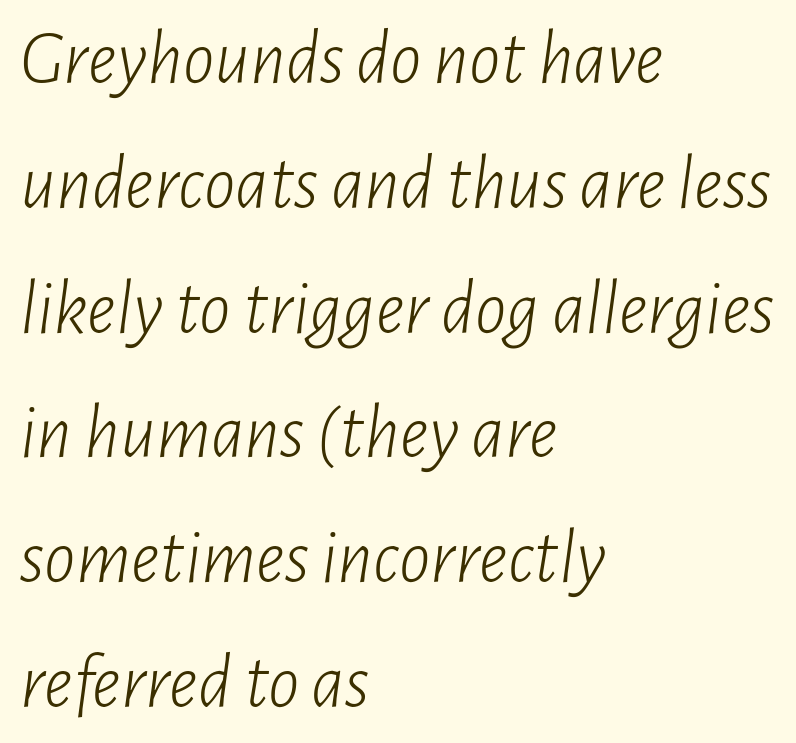
{"italic": "yes", "lean": "right", "slant_degrees": 7, "bold": "no", "weight": "light", "width": "condensed", "stroke_contrast": "low", "x_height": "medium", "monospaced": "no", "underline": "no", "align": "left", "line_spacing": "normal", "line_spacing_ratio": 1.6, "letter_spacing": "normal", "letter_spacing_em": 0.0, "glyph_px": 78}
